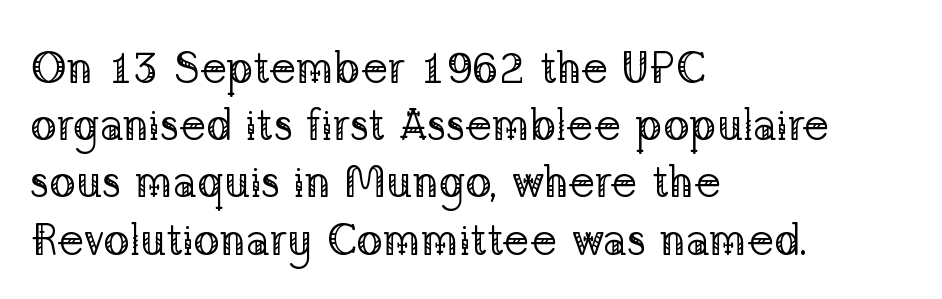
Q: Is the text bold? A: No.
Q: Is the text italic (slanted)? A: No, it is upright.
Q: Is the typeface a serif or a sans-serif typeface? A: Serif.
Q: Is the text underlined? A: No.
Q: How is the paragraph aligned? A: Left-aligned.
Q: Is the spacing between letters normal or unusually wide? A: Normal.
Q: Is the spacing between lines tight, normal or loose? A: Normal.
Q: Width (condensed, normal, or wide)? A: Normal.
Q: Stroke contrast? A: Low.
Q: x-height? A: Medium.
Q: Monospaced? A: No.
